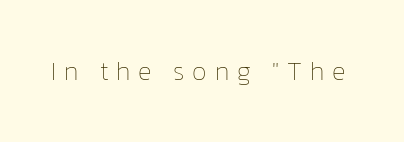
The image shows 26 px text type, upright; set unusually wide letter spacing (+0.3 em), not underlined.
